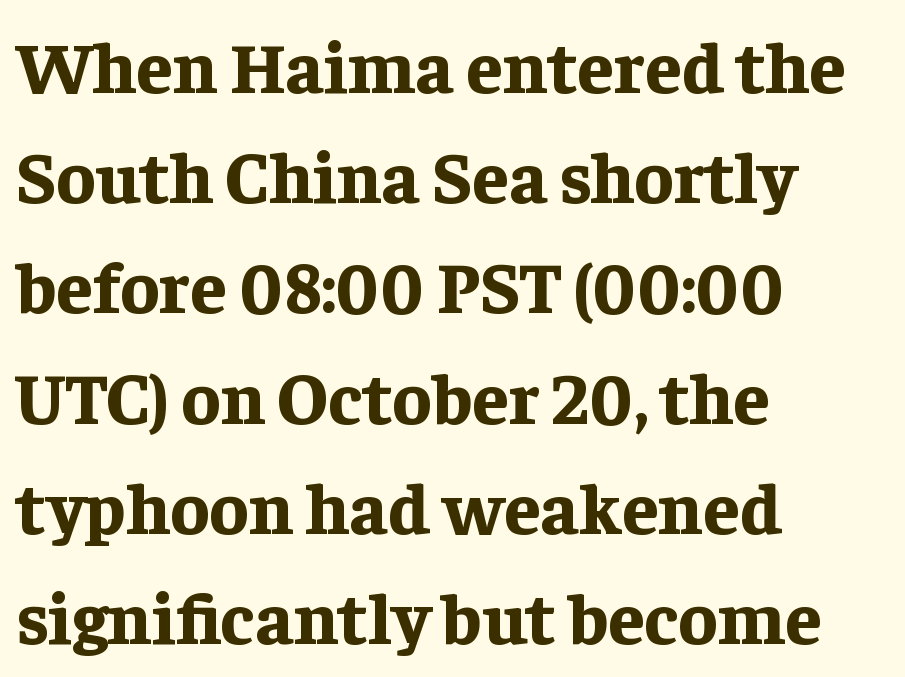
Q: Is the text bold? A: Yes.
Q: Is the text italic (slanted)? A: No, it is upright.
Q: Is the typeface a serif or a sans-serif typeface? A: Serif.
Q: Is the text underlined? A: No.
Q: How is the paragraph aligned? A: Left-aligned.
Q: Is the spacing between letters normal or unusually wide? A: Normal.
Q: Is the spacing between lines tight, normal or loose? A: Normal.
Q: Width (condensed, normal, or wide)? A: Normal.
Q: Stroke contrast? A: Low.
Q: x-height? A: Medium.
Q: Monospaced? A: No.
